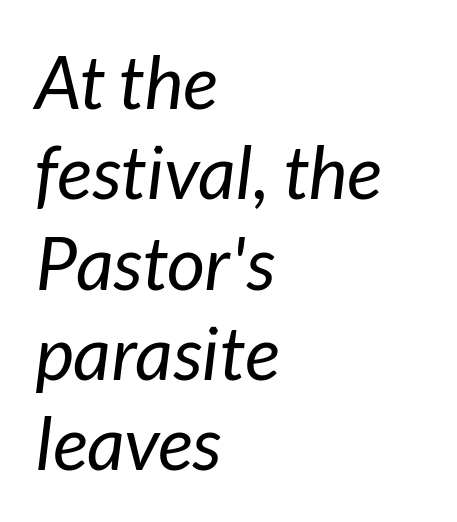
The passage shown leans; its letterforms are oblique. Is this a fixed-width face? No — the glyphs have proportional, varying widths. On a weight scale, this lands at 450 or below. The text block is weighted toward the left margin, trailing off unevenly rightward.
